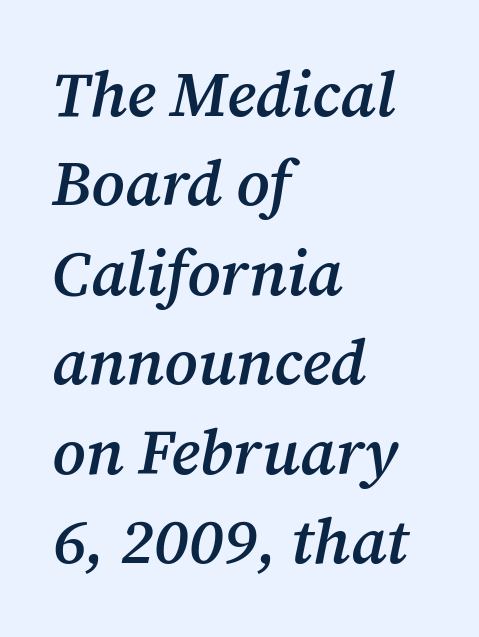
Short note: letters normally spaced. Set as a demibold, roughly 600 on the weight scale. These lines are rendered in a variable-pitch font. Stroke terminals: seriffed. Rule under the text: the space is simply empty.
